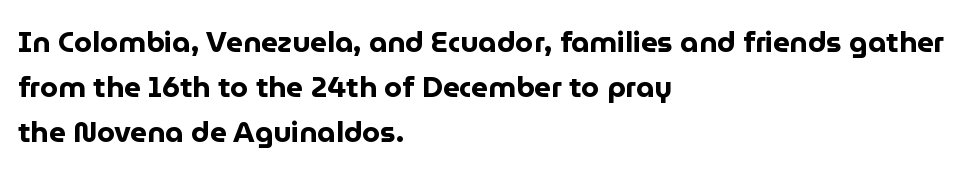
Q: Is the text bold? A: Yes.
Q: Is the text italic (slanted)? A: No, it is upright.
Q: Is the typeface a serif or a sans-serif typeface? A: Sans-serif.
Q: Is the text underlined? A: No.
Q: How is the paragraph aligned? A: Left-aligned.
Q: Is the spacing between letters normal or unusually wide? A: Normal.
Q: Is the spacing between lines tight, normal or loose? A: Normal.
Q: Width (condensed, normal, or wide)? A: Normal.
Q: Stroke contrast? A: Low.
Q: x-height? A: Medium.
Q: Monospaced? A: No.
